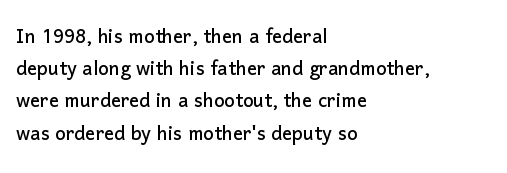
The image shows 25 px text type, upright; set left-aligned, normal line spacing (1.29x), normal letter spacing, not underlined.
